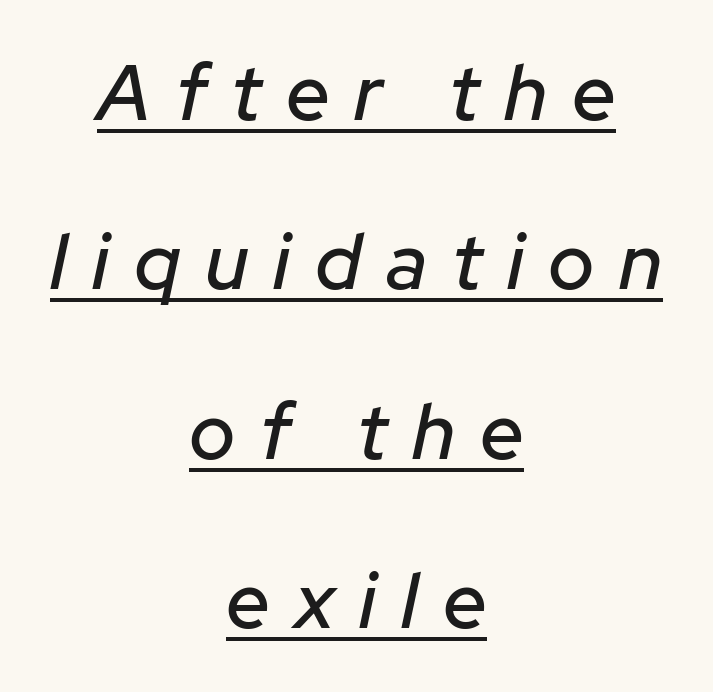
Q: Is the text italic (slanted)? A: Yes, it leans right by about 12 degrees.
Q: Is the text underlined? A: Yes.
Q: How is the paragraph aligned? A: Centered.
Q: Is the spacing between letters normal or unusually wide? A: Unusually wide.
Q: Is the spacing between lines tight, normal or loose? A: Loose.
Q: Width (condensed, normal, or wide)? A: Normal.
Q: Stroke contrast? A: Low.
Q: x-height? A: Medium.
Q: Monospaced? A: No.
